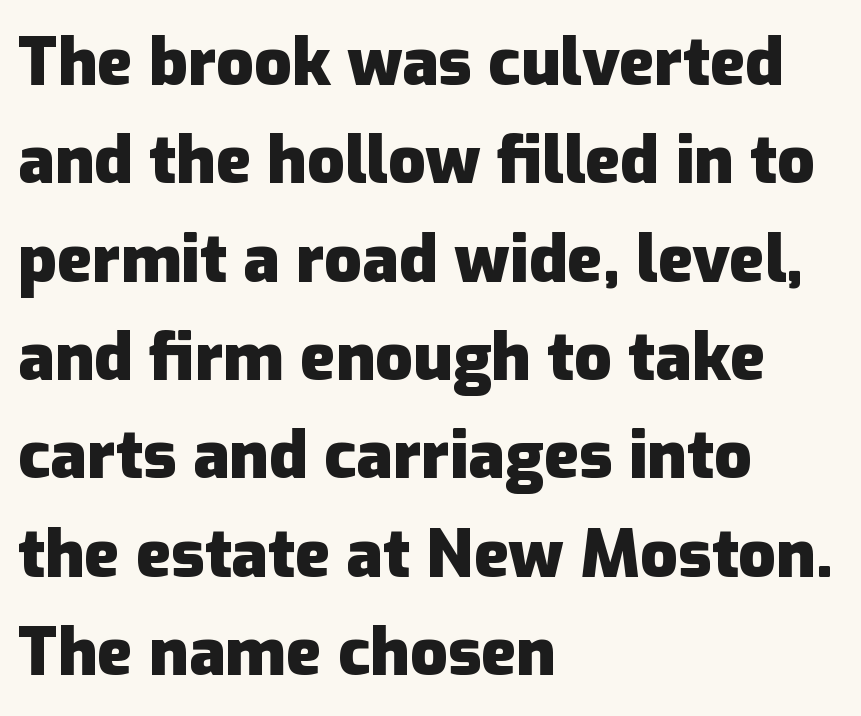
Q: Is the text bold? A: Yes.
Q: Is the text italic (slanted)? A: No, it is upright.
Q: Is the typeface a serif or a sans-serif typeface? A: Sans-serif.
Q: Is the text underlined? A: No.
Q: How is the paragraph aligned? A: Left-aligned.
Q: Is the spacing between letters normal or unusually wide? A: Normal.
Q: Is the spacing between lines tight, normal or loose? A: Normal.
Q: Width (condensed, normal, or wide)? A: Normal.
Q: Stroke contrast? A: Low.
Q: x-height? A: Medium.
Q: Monospaced? A: No.
